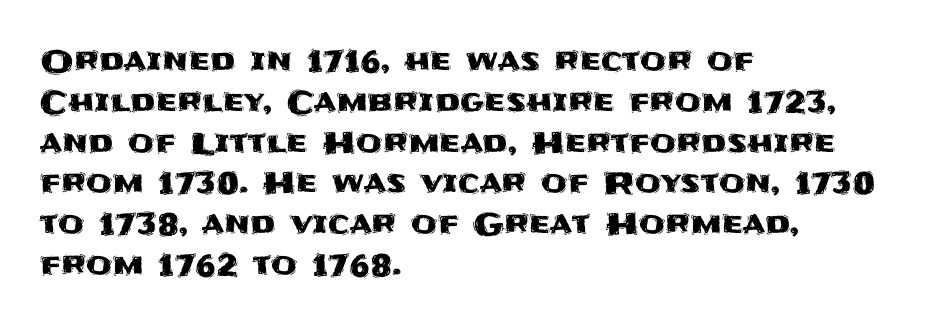
The image shows 30 px sans-serif type, upright; set left-aligned, normal line spacing (1.36x), normal letter spacing, not underlined; medium stroke contrast and a large x-height.
